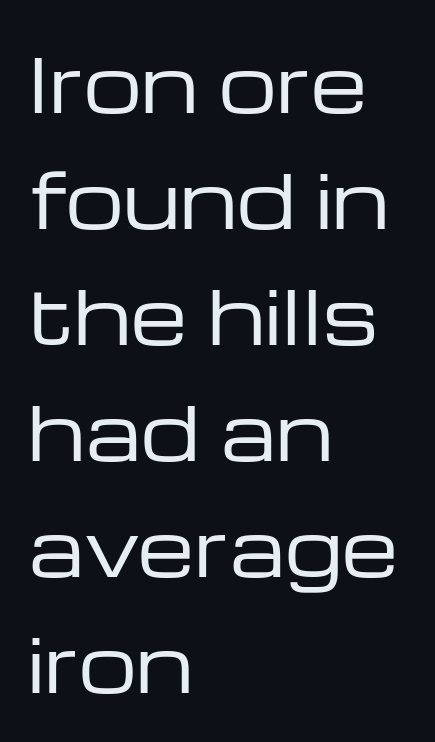
The image shows 73 px regular-weight, wide sans-serif type, upright; set left-aligned, normal line spacing (1.59x), normal letter spacing, not underlined; low stroke contrast and a medium x-height.
